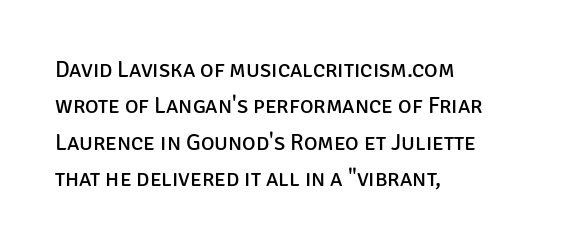
{"italic": "no", "bold": "no", "underline": "no", "align": "left", "line_spacing": "normal", "line_spacing_ratio": 1.58, "letter_spacing": "normal", "letter_spacing_em": 0.0, "glyph_px": 23}
